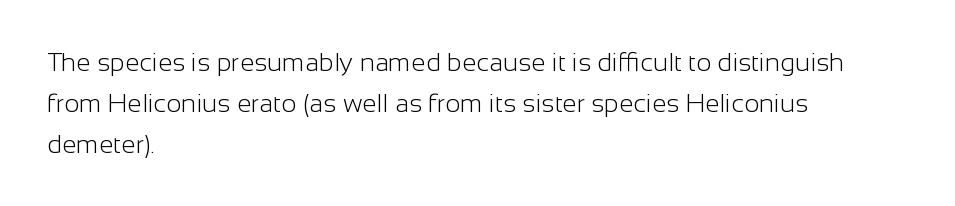
The image shows 26 px text type, upright; set left-aligned, normal line spacing (1.57x), normal letter spacing, not underlined.
